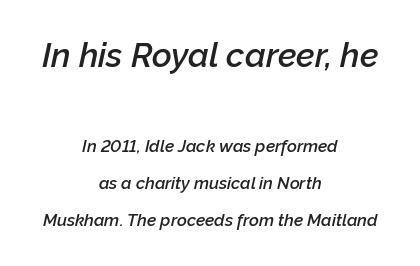
Looks like regular typesetting: each glyph gets only the width it needs. In terms of leading, this rendering errs on the spacious side. Observe the ordinary spacing: letters are neighbours, not strangers. Does the lettering tilt? It does — this is italic. Check the space under the baseline: it is left empty. Short and long lines alike share a common midpoint.
